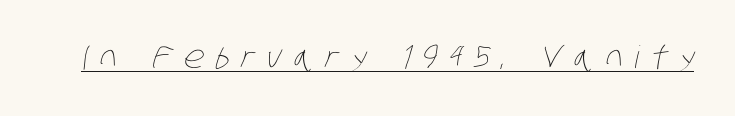
The image shows 31 px thin, condensed type; set unusually wide letter spacing (+0.37 em), underlined; low stroke contrast and a large x-height.
